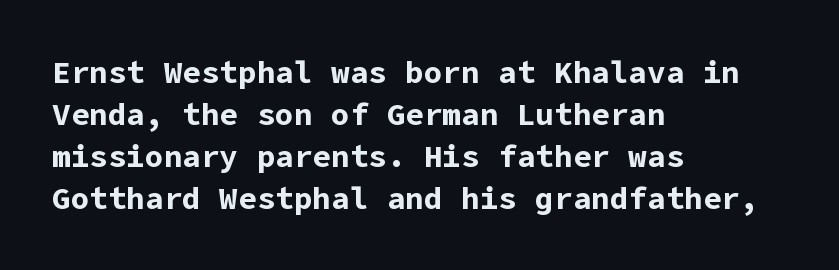
Compared with an ordinary text face, these strokes are far heavier — a full bold. Unlike italic type, these characters show no tilt at all. Regarding serifs, this sample does without them. These lines stack with their left ends in a neat column. A typesetter would call this zero additional tracking. Leading: standard.
